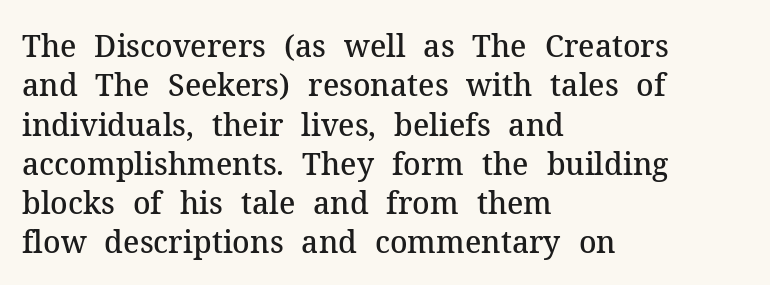
The image shows 30 px semibold serif type, upright; set left-aligned, normal line spacing (1.31x), normal letter spacing, not underlined; medium stroke contrast and a medium x-height.
